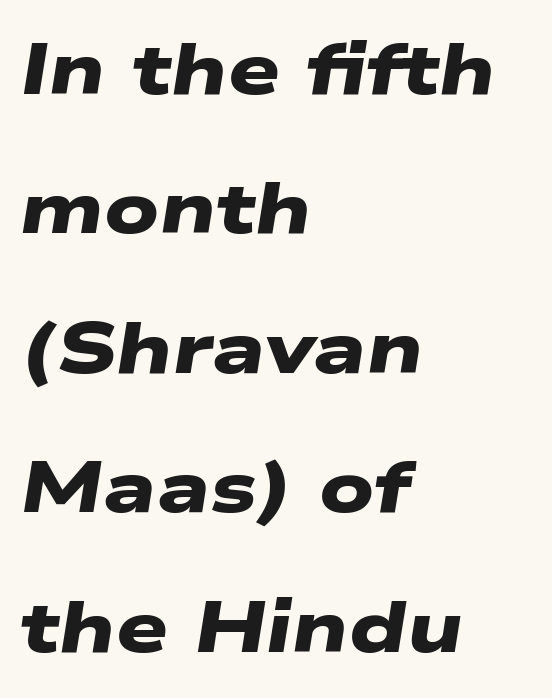
The image shows 73 px heavy, wide sans-serif type; set left-aligned, loose line spacing (1.91x), normal letter spacing, not underlined; low stroke contrast and a medium x-height.
